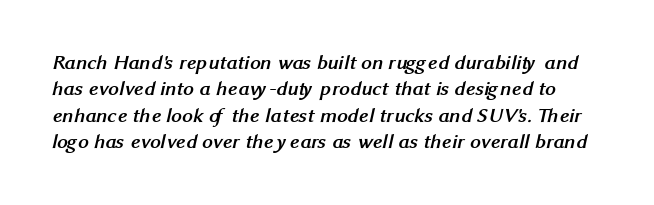
The image shows 21 px bold type; set normal line spacing (1.26x), normal letter spacing, not underlined.
